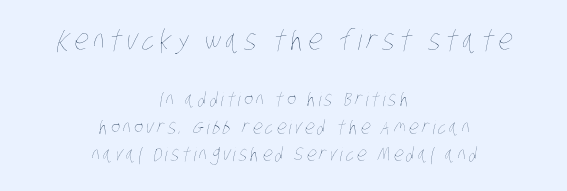
Q: Is the text bold? A: No.
Q: Is the text underlined? A: No.
Q: How is the paragraph aligned? A: Centered.
Q: Is the spacing between lines tight, normal or loose? A: Normal.
Q: Which block of text is set in a larger size, the first (top) or the second (bottom)? A: The first (top) one.
Q: Width (condensed, normal, or wide)? A: Condensed.
Q: Stroke contrast? A: Low.
Q: x-height? A: Large.
Q: Monospaced? A: No.
